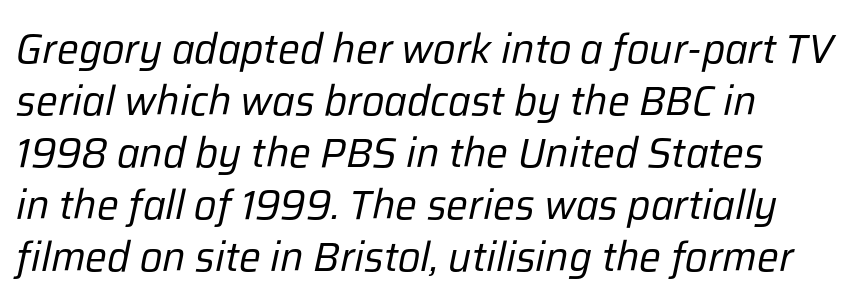
The image shows 41 px regular-weight type, italic (leaning right); set left-aligned, normal line spacing (1.27x), normal letter spacing, not underlined; low stroke contrast and a medium x-height.
